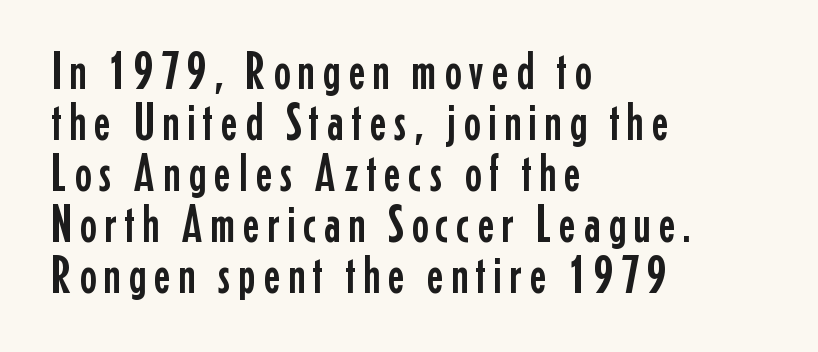
{"serif": "no", "italic": "no", "width": "condensed", "stroke_contrast": "low", "x_height": "medium", "monospaced": "no", "underline": "no", "align": "left", "line_spacing": "tight", "line_spacing_ratio": 0.98, "glyph_px": 52}
